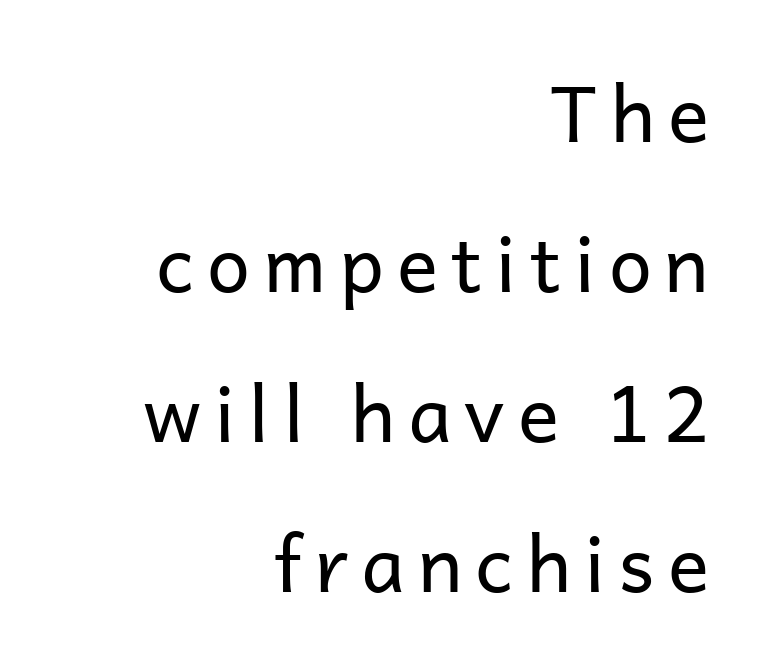
This is roman type, the default non-slanted kind. This sample uses a sans-serif face. Regarding leading, the lines here are spaced well apart. Visually the block forms a straight wall on the right and a jagged coastline on the left. Underline: absent.
